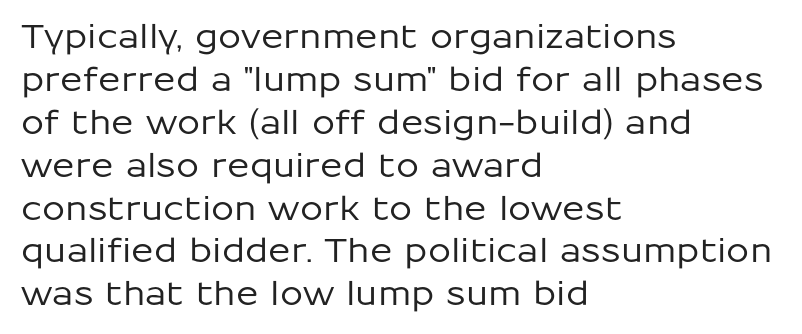
{"serif": "no", "italic": "no", "width": "normal", "stroke_contrast": "low", "x_height": "medium", "monospaced": "no", "underline": "no", "align": "left", "line_spacing": "normal", "line_spacing_ratio": 1.3, "letter_spacing": "normal", "letter_spacing_em": 0.0, "glyph_px": 33}
